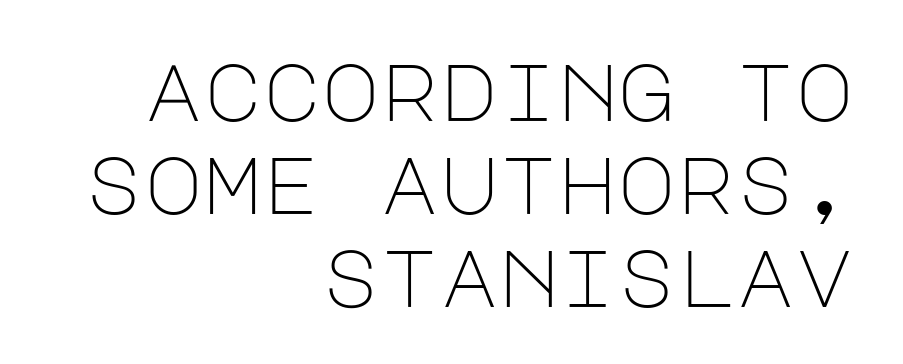
The image shows 80 px light sans-serif type, upright; set right-aligned, line spacing 1.16x, normal letter spacing, not underlined; low stroke contrast and a large x-height.
